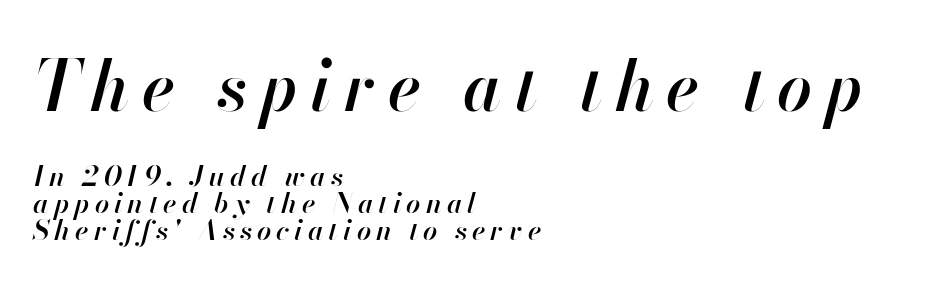
The image shows 69 px semibold type, italic (leaning right); set left-aligned, tight line spacing (0.96x), not underlined; the first (top) block is 2.46x larger; high stroke contrast and a small x-height.
